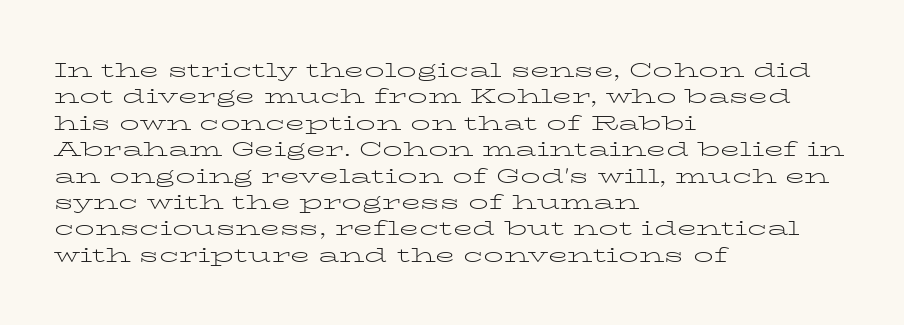
The image shows 20 px text type, upright; set left-aligned, normal line spacing (1.32x), normal letter spacing, not underlined.
